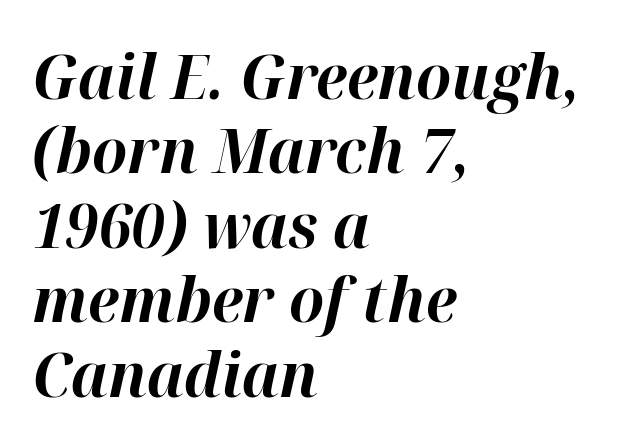
Weight check: bold — yes, fully. Clear beneath every line of the passage. Words appear dense and cohesive because spacing is normal. Layout note: lines flush left.
